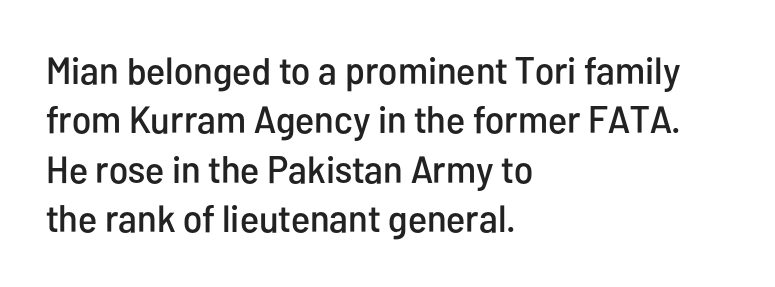
The image shows 38 px condensed sans-serif type, upright; set left-aligned, normal line spacing (1.3x), normal letter spacing, not underlined; low stroke contrast and a medium x-height.
